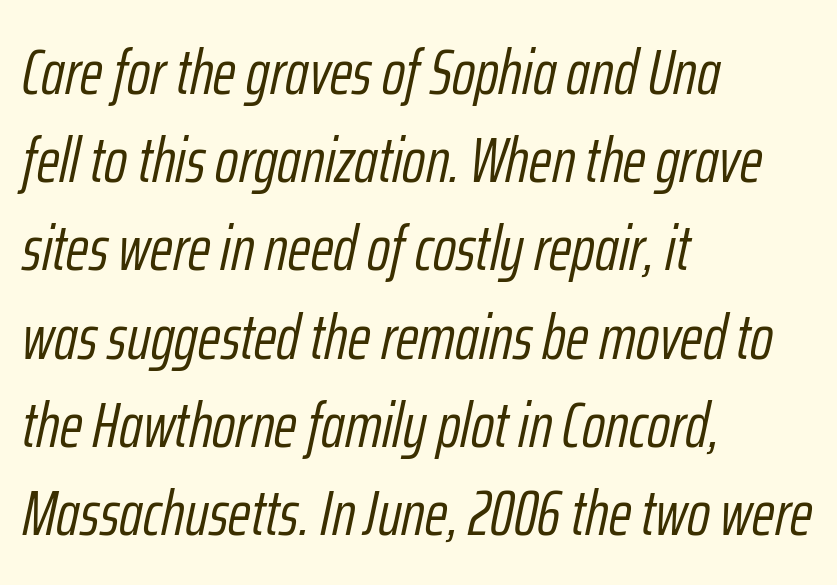
Q: Is the text bold? A: No.
Q: Is the text italic (slanted)? A: Yes, it leans right by about 12 degrees.
Q: Is the text underlined? A: No.
Q: How is the paragraph aligned? A: Left-aligned.
Q: Is the spacing between letters normal or unusually wide? A: Normal.
Q: Is the spacing between lines tight, normal or loose? A: Normal.
Q: Width (condensed, normal, or wide)? A: Condensed.
Q: Stroke contrast? A: Low.
Q: x-height? A: Medium.
Q: Monospaced? A: No.
